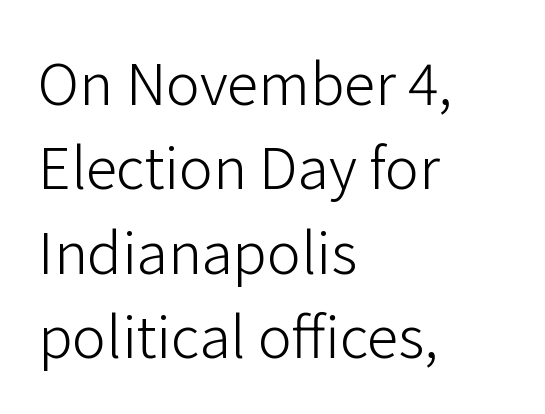
Q: Is the text bold? A: No.
Q: Is the text italic (slanted)? A: No, it is upright.
Q: Is the typeface a serif or a sans-serif typeface? A: Sans-serif.
Q: Is the text underlined? A: No.
Q: How is the paragraph aligned? A: Left-aligned.
Q: Is the spacing between letters normal or unusually wide? A: Normal.
Q: Is the spacing between lines tight, normal or loose? A: Normal.
Q: Width (condensed, normal, or wide)? A: Normal.
Q: Stroke contrast? A: Low.
Q: x-height? A: Medium.
Q: Monospaced? A: No.
